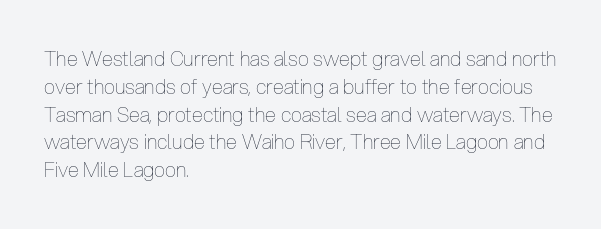
The image shows 20 px text type, upright; set left-aligned, normal line spacing (1.39x), normal letter spacing, not underlined.
